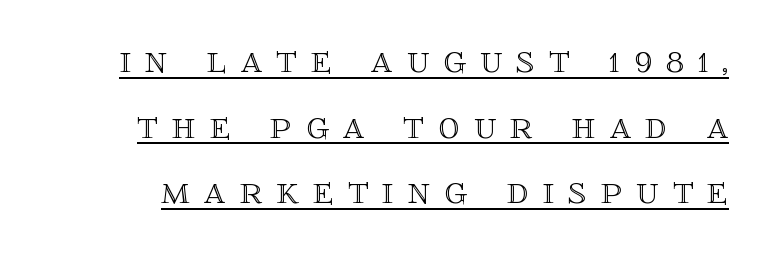
{"italic": "no", "width": "normal", "x_height": "large", "monospaced": "no", "underline": "yes", "line_spacing": "normal", "line_spacing_ratio": 1.56, "letter_spacing": "wide", "letter_spacing_em": 0.34, "glyph_px": 42}
